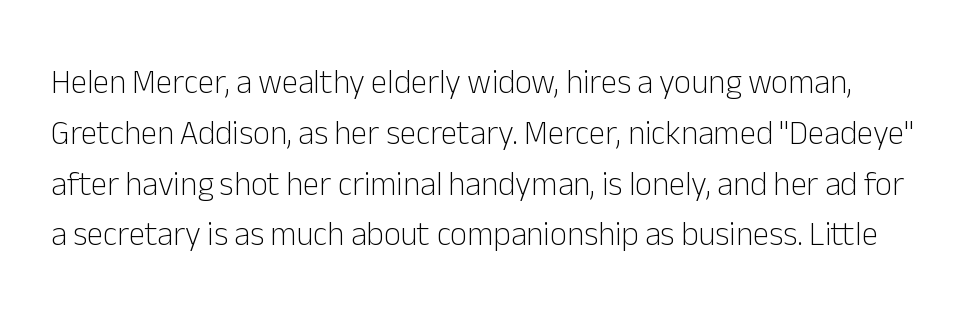
The image shows 33 px light sans-serif type, upright; set normal line spacing (1.54x), normal letter spacing, not underlined; low stroke contrast and a medium x-height.
